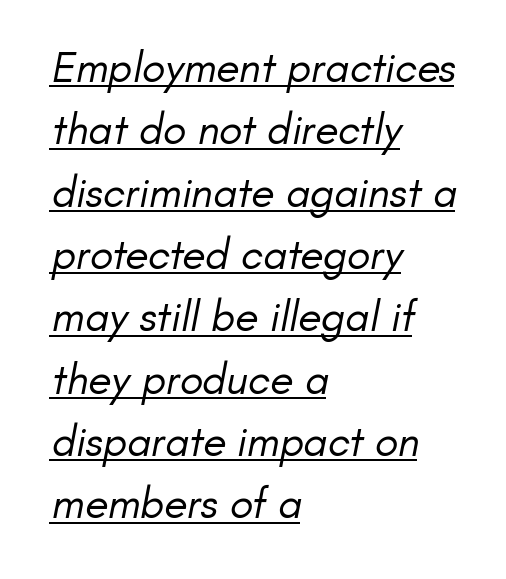
The passage shown is typed in a proportional face where columns would drift. Glyph-to-glyph distance matches everyday printed text. Underline: present. Layout note: lines flush left. Serif or sans? Sans — the stroke terminals are bare.
